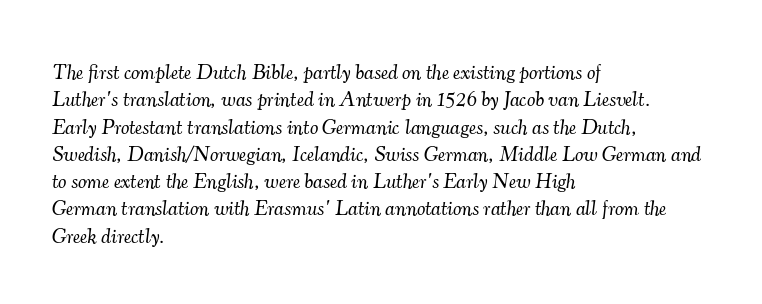
Q: Is the text bold? A: No.
Q: Is the text italic (slanted)? A: Yes, it leans right by about 7 degrees.
Q: Is the text underlined? A: No.
Q: How is the paragraph aligned? A: Left-aligned.
Q: Is the spacing between letters normal or unusually wide? A: Normal.
Q: Is the spacing between lines tight, normal or loose? A: Normal.
